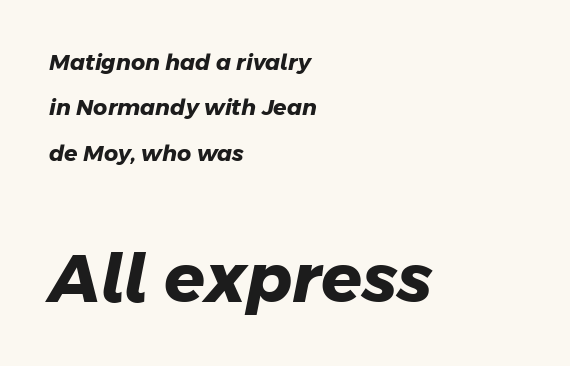
Each letter keeps its own natural width here, so spacing adapts to shape. These lines carry a lot of weight — the face is fully bold. Here the second block reads like a headline and the first like body copy. Airy leading.
